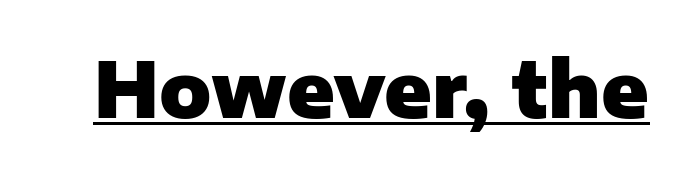
{"serif": "no", "italic": "no", "bold": "yes", "weight": "heavy", "width": "normal", "stroke_contrast": "low", "x_height": "medium", "monospaced": "no", "underline": "yes", "letter_spacing": "normal", "letter_spacing_em": 0.0, "glyph_px": 77}
